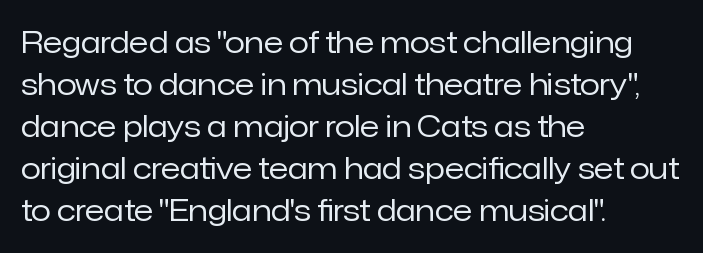
Q: Is the text bold? A: No.
Q: Is the text italic (slanted)? A: No, it is upright.
Q: Is the typeface a serif or a sans-serif typeface? A: Sans-serif.
Q: Is the text underlined? A: No.
Q: How is the paragraph aligned? A: Left-aligned.
Q: Is the spacing between letters normal or unusually wide? A: Normal.
Q: Is the spacing between lines tight, normal or loose? A: Normal.
Q: Width (condensed, normal, or wide)? A: Normal.
Q: Stroke contrast? A: Low.
Q: x-height? A: Medium.
Q: Monospaced? A: No.
